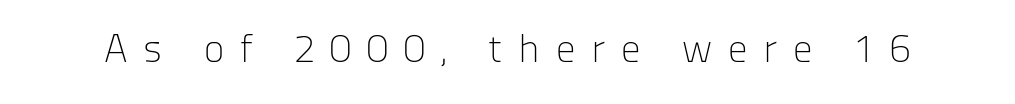
The type sits square on the baseline with zero lean. Weight: not bold — regular or lighter. Think of a printed novel: that variable character pitch is what you see here. Here the glyphs are tracked loosely, breaking word shapes into spaced letters. The specimen omits any rule beneath the text block's lines.
